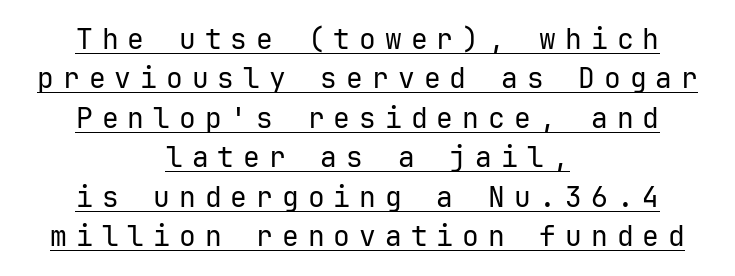
Looks like terminal output: every glyph gets an equal slot. Casual observation: everything's sitting right in the middle. Summary of vertical rhythm: regular, with standard interline spacing. Glyph-to-glyph distance is far greater than everyday printed text.
